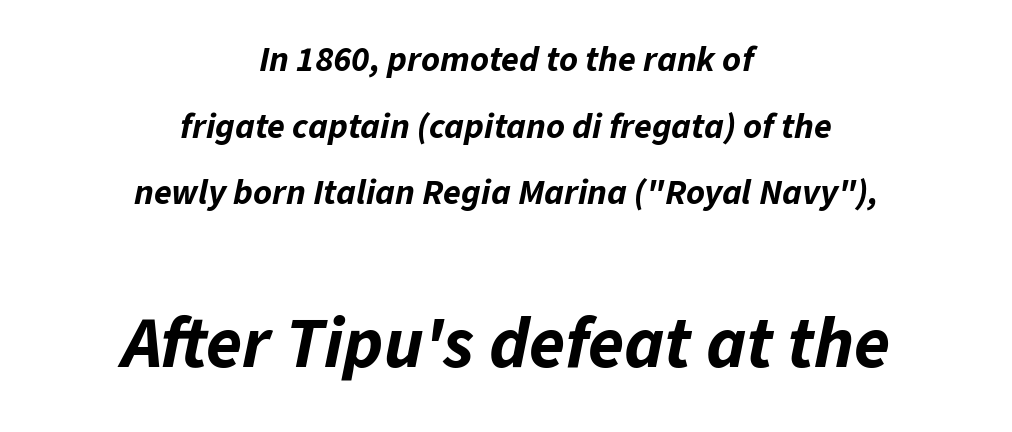
Every row of glyphs is offset so its center matches the block's center. Notice how thick the strokes are: this is what a full bold looks like. The tracking reads as untouched default to a designer's eye. Do the characters align in a grid? No, the font is proportional.
